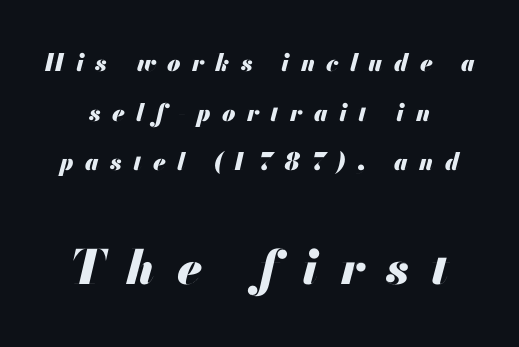
Interline gaps are noticeably wide in this sample. Stroke thickness is high; the sample reads as a true bold. The string is rendered with underlining switched off. The axis of the letterforms is tilted away from vertical. Character size in the trailing block exceeds that of the leading block. You could only call the tracking loose — the letters float apart.
